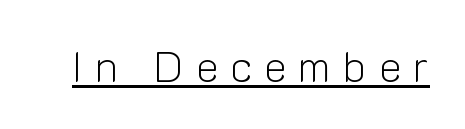
Q: Is the text bold? A: No.
Q: Is the text italic (slanted)? A: No, it is upright.
Q: Is the typeface a serif or a sans-serif typeface? A: Sans-serif.
Q: Is the text underlined? A: Yes.
Q: Is the spacing between letters normal or unusually wide? A: Unusually wide.
Q: Width (condensed, normal, or wide)? A: Normal.
Q: Stroke contrast? A: Low.
Q: x-height? A: Medium.
Q: Monospaced? A: No.
